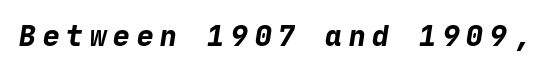
The image shows 28 px bold sans-serif type; set unusually wide letter spacing (+0.24 em), not underlined; low stroke contrast and a medium x-height.
